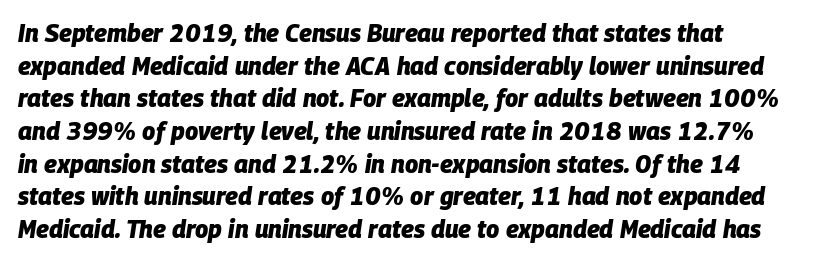
The image shows 24 px bold type, italic (leaning right); set left-aligned, normal line spacing (1.36x), normal letter spacing, not underlined.
